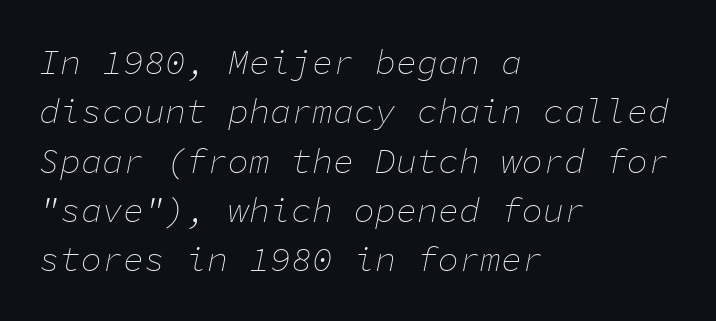
{"italic": "yes", "lean": "right", "slant_degrees": 11, "bold": "no", "weight": "thin", "width": "normal", "stroke_contrast": "low", "x_height": "medium", "monospaced": "yes", "underline": "no", "align": "left", "line_spacing": "normal", "line_spacing_ratio": 1.41, "letter_spacing": "normal", "letter_spacing_em": 0.0, "glyph_px": 35}
